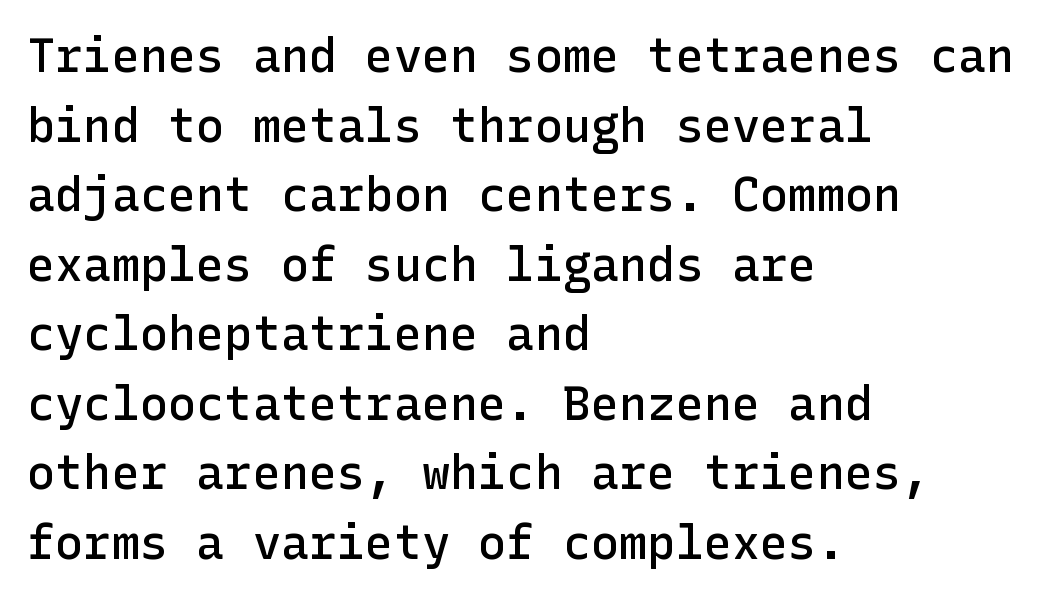
Q: Is the text bold? A: Semi-bold.
Q: Is the text italic (slanted)? A: No, it is upright.
Q: Is the typeface a serif or a sans-serif typeface? A: Sans-serif.
Q: Is the text underlined? A: No.
Q: How is the paragraph aligned? A: Left-aligned.
Q: Is the spacing between letters normal or unusually wide? A: Normal.
Q: Is the spacing between lines tight, normal or loose? A: Normal.
Q: Width (condensed, normal, or wide)? A: Normal.
Q: Stroke contrast? A: Low.
Q: x-height? A: Medium.
